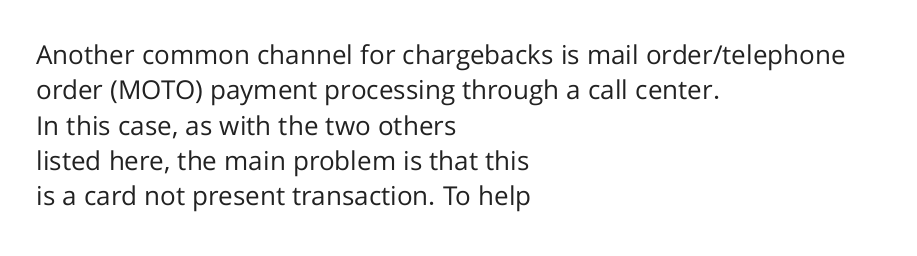
Vertically, the passage feels balanced, rows spaced as you'd expect. No italicization has been applied; the sample stays upright. A bare baseline throughout the passage. Think standard paragraph weight, or any step lighter than that.
